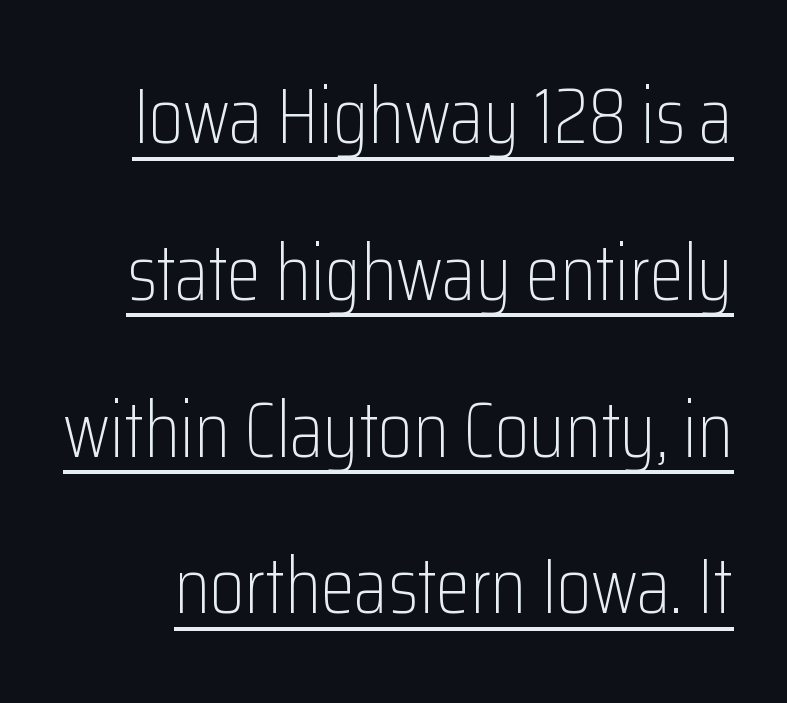
The image shows 78 px light, condensed sans-serif type, upright; set loose line spacing (2.01x), normal letter spacing, underlined; low stroke contrast and a medium x-height.
